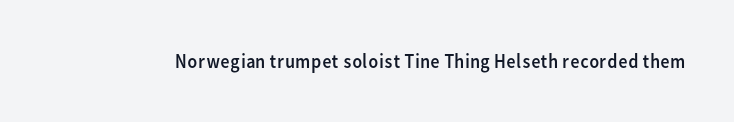
Q: Is the text bold? A: No.
Q: Is the text italic (slanted)? A: No, it is upright.
Q: Is the text underlined? A: No.
Q: Is the spacing between letters normal or unusually wide? A: Normal.
